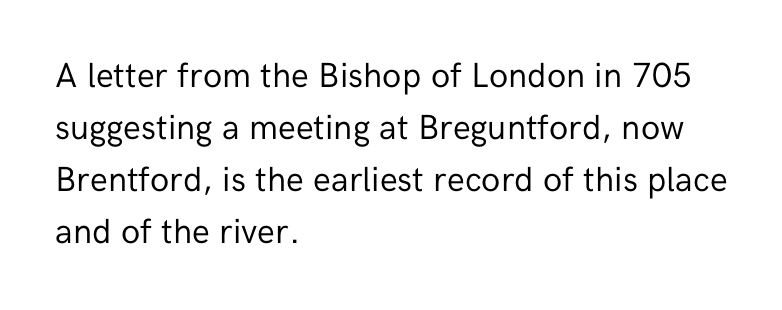
Q: Is the text bold? A: No.
Q: Is the text italic (slanted)? A: No, it is upright.
Q: Is the typeface a serif or a sans-serif typeface? A: Sans-serif.
Q: Is the text underlined? A: No.
Q: How is the paragraph aligned? A: Left-aligned.
Q: Is the spacing between letters normal or unusually wide? A: Normal.
Q: Is the spacing between lines tight, normal or loose? A: Normal.
Q: Width (condensed, normal, or wide)? A: Normal.
Q: Stroke contrast? A: Low.
Q: x-height? A: Medium.
Q: Monospaced? A: No.
